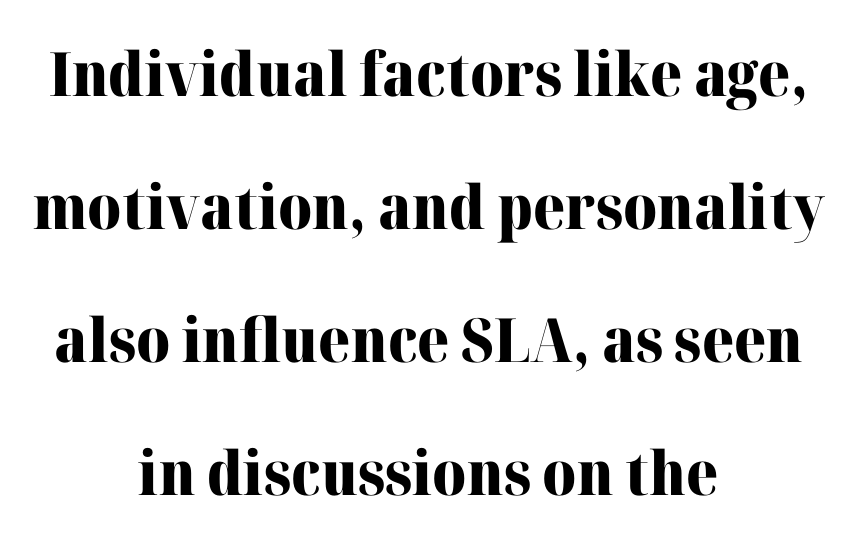
{"serif": "yes", "italic": "no", "bold": "yes", "weight": "heavy", "width": "normal", "stroke_contrast": "high", "x_height": "medium", "monospaced": "no", "underline": "no", "align": "center", "line_spacing": "loose", "line_spacing_ratio": 2.18, "letter_spacing": "normal", "letter_spacing_em": 0.0, "glyph_px": 61}
